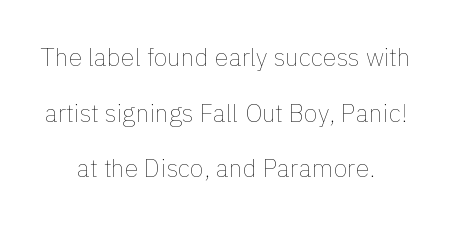
{"italic": "no", "bold": "no", "underline": "no", "align": "center", "line_spacing": "loose", "line_spacing_ratio": 2.23, "letter_spacing": "normal", "letter_spacing_em": 0.0, "glyph_px": 25}
